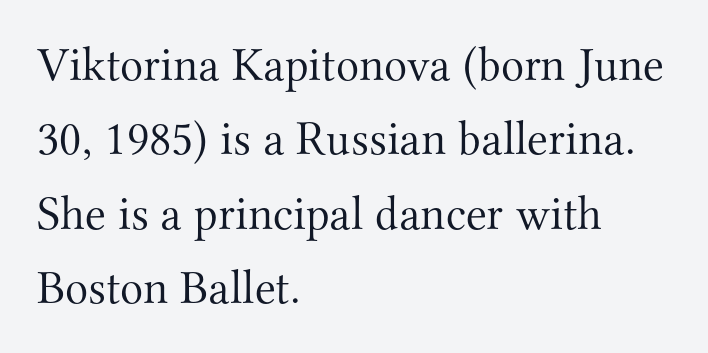
These lines are rendered in a variable-pitch font. Layout note: lines flush left. This reads as an unemphasized weight, regular at the heaviest. Letterform terminals end in serifs throughout the passage. Ascenders rise straight up at ninety degrees. How are the letters spaced? Ordinarily, with no added tracking.
